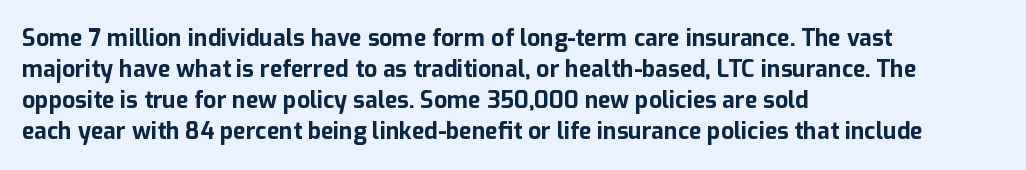
{"italic": "no", "bold": "yes", "underline": "no", "align": "left", "line_spacing": "normal", "line_spacing_ratio": 1.35, "letter_spacing": "normal", "letter_spacing_em": 0.0, "glyph_px": 23}
